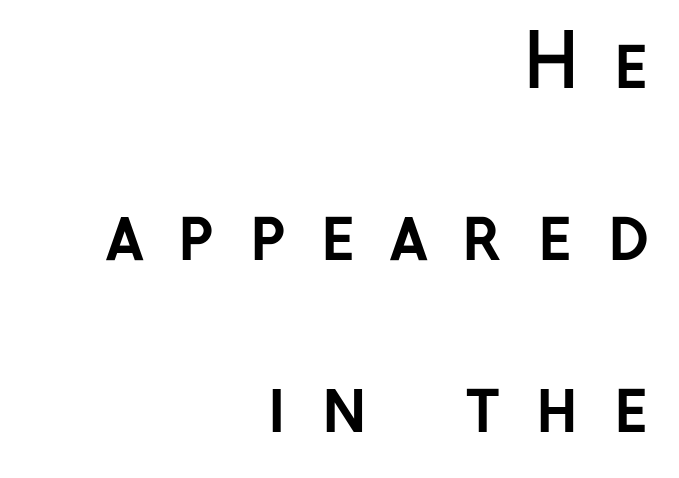
{"serif": "no", "italic": "no", "bold": "yes", "weight": "semibold", "width": "normal", "stroke_contrast": "low", "x_height": "medium", "monospaced": "no", "underline": "no", "align": "right", "line_spacing": "loose", "line_spacing_ratio": 2.39, "letter_spacing": "wide", "letter_spacing_em": 0.47, "glyph_px": 72}
